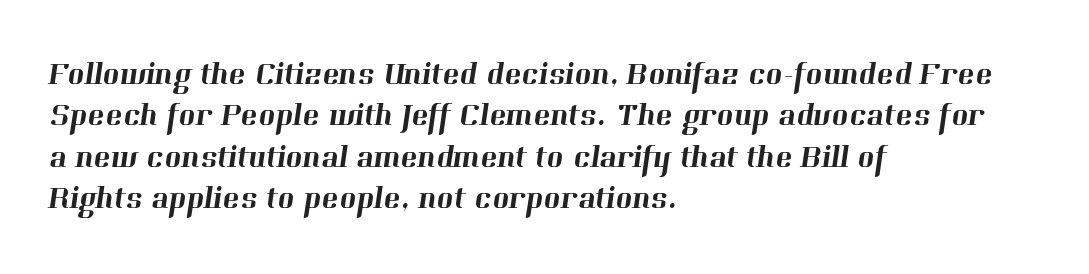
Q: Is the typeface a serif or a sans-serif typeface? A: Serif.
Q: Is the text underlined? A: No.
Q: How is the paragraph aligned? A: Left-aligned.
Q: Is the spacing between letters normal or unusually wide? A: Normal.
Q: Is the spacing between lines tight, normal or loose? A: Normal.
Q: Width (condensed, normal, or wide)? A: Normal.
Q: Stroke contrast? A: High.
Q: x-height? A: Medium.
Q: Monospaced? A: No.
